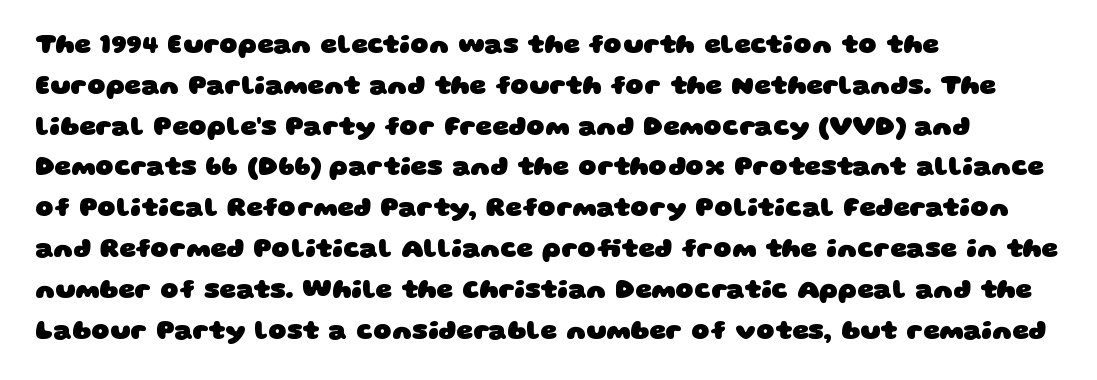
The image shows 26 px bold type; set left-aligned, normal line spacing (1.57x), normal letter spacing, not underlined.
